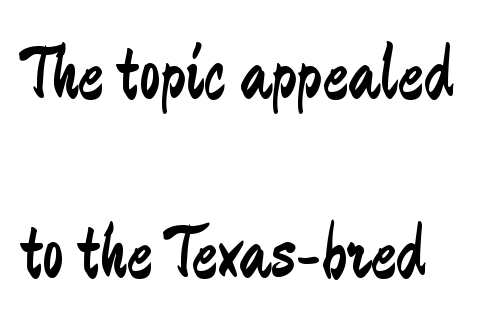
The image shows 76 px regular-weight, condensed sans-serif type; set loose line spacing (2.36x), normal letter spacing, not underlined; low stroke contrast and a small x-height.
